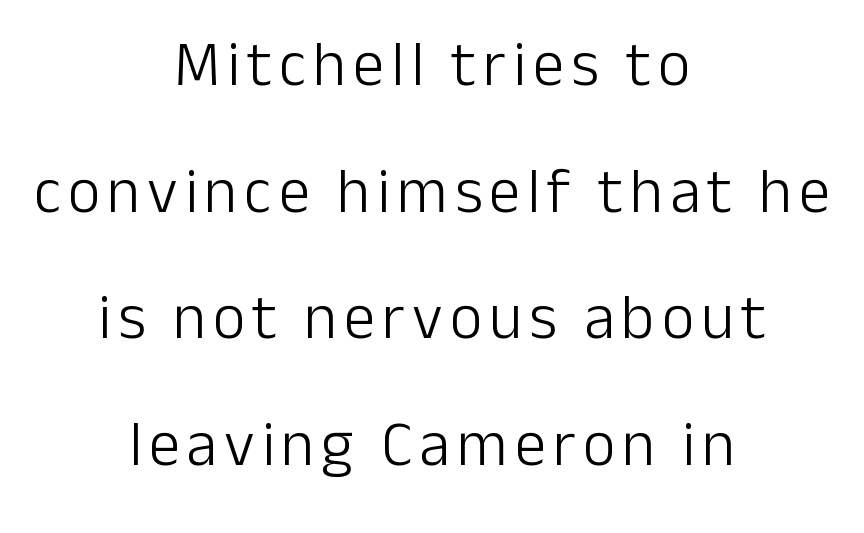
The image shows 63 px light sans-serif type, upright; set centered, loose line spacing (2.01x), not underlined; low stroke contrast and a medium x-height.
